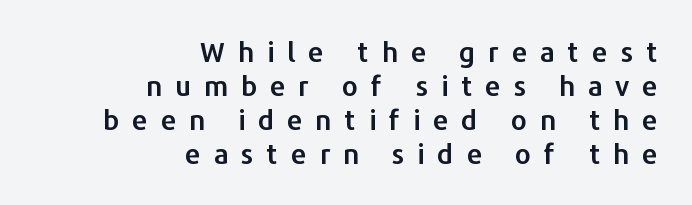
You could only call the tracking loose — the letters float apart. The rendering anchors every line to the right-hand side. Examine the stroke ends and you'll find no serifs. The area under the type is left untouched.
